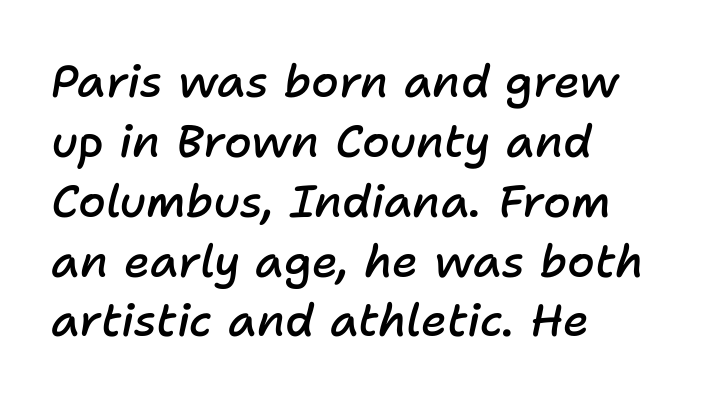
Q: Is the text bold? A: Semi-bold.
Q: Is the text italic (slanted)? A: Yes, it leans right by about 11 degrees.
Q: Is the text underlined? A: No.
Q: How is the paragraph aligned? A: Left-aligned.
Q: Is the spacing between letters normal or unusually wide? A: Normal.
Q: Is the spacing between lines tight, normal or loose? A: Normal.
Q: Width (condensed, normal, or wide)? A: Normal.
Q: Stroke contrast? A: Low.
Q: x-height? A: Medium.
Q: Monospaced? A: No.
